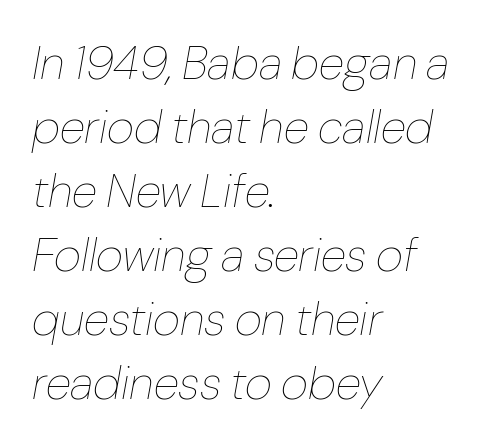
{"italic": "yes", "lean": "right", "slant_degrees": 10, "bold": "no", "weight": "thin", "width": "normal", "stroke_contrast": "low", "x_height": "medium", "monospaced": "no", "underline": "no", "align": "left", "line_spacing": "normal", "line_spacing_ratio": 1.36, "letter_spacing": "normal", "letter_spacing_em": 0.0, "glyph_px": 47}
